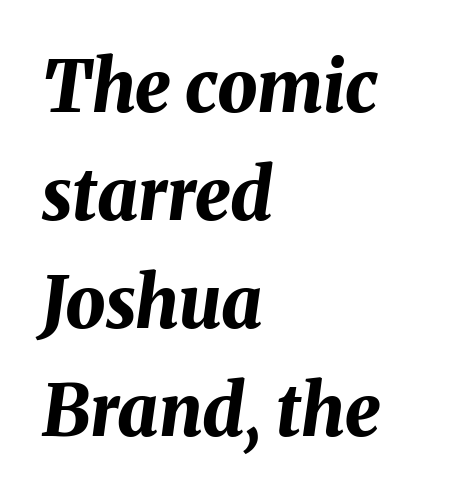
{"italic": "yes", "lean": "right", "slant_degrees": 8, "bold": "yes", "weight": "bold", "width": "normal", "stroke_contrast": "medium", "x_height": "medium", "monospaced": "no", "underline": "no", "align": "left", "line_spacing": "normal", "line_spacing_ratio": 1.52, "letter_spacing": "normal", "letter_spacing_em": 0.0, "glyph_px": 71}
